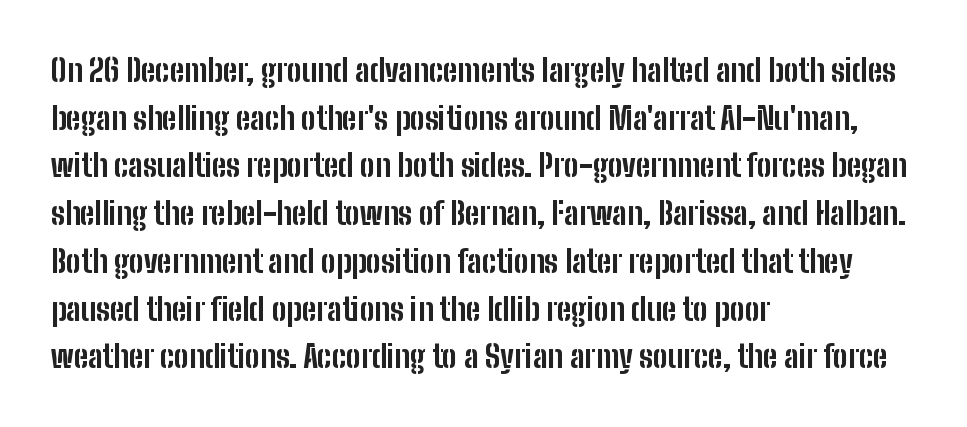
The image shows 31 px bold, condensed sans-serif type, upright; set left-aligned, normal line spacing (1.54x), normal letter spacing, not underlined; low stroke contrast and a medium x-height.
